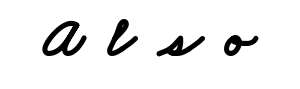
Q: Is the text bold? A: Yes.
Q: Is the typeface a serif or a sans-serif typeface? A: Sans-serif.
Q: Is the text underlined? A: No.
Q: Is the spacing between letters normal or unusually wide? A: Unusually wide.
Q: Width (condensed, normal, or wide)? A: Wide.
Q: Stroke contrast? A: Low.
Q: x-height? A: Small.
Q: Monospaced? A: No.
